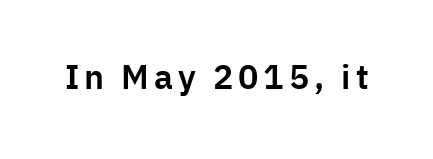
{"serif": "no", "italic": "no", "width": "normal", "stroke_contrast": "low", "x_height": "medium", "monospaced": "no", "underline": "no", "glyph_px": 34}
